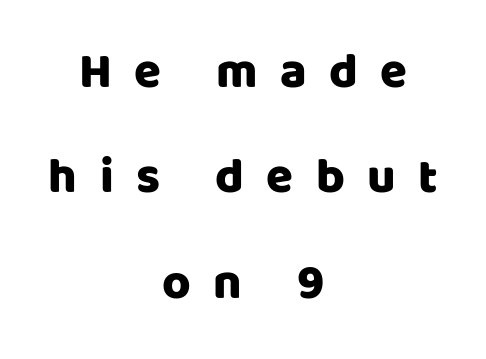
Q: Is the text italic (slanted)? A: No, it is upright.
Q: Is the typeface a serif or a sans-serif typeface? A: Sans-serif.
Q: Is the text underlined? A: No.
Q: How is the paragraph aligned? A: Centered.
Q: Is the spacing between letters normal or unusually wide? A: Unusually wide.
Q: Is the spacing between lines tight, normal or loose? A: Loose.
Q: Width (condensed, normal, or wide)? A: Normal.
Q: Stroke contrast? A: Low.
Q: x-height? A: Large.
Q: Monospaced? A: No.
